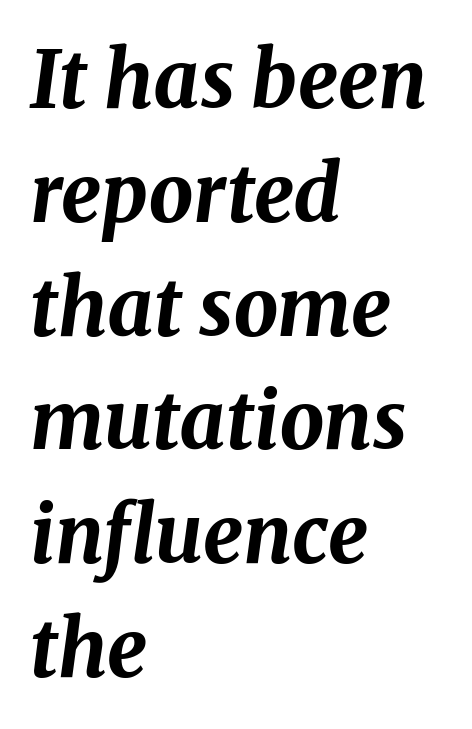
The image shows 79 px bold type, italic (leaning right); set left-aligned, normal line spacing (1.44x), normal letter spacing, not underlined; medium stroke contrast and a medium x-height.
